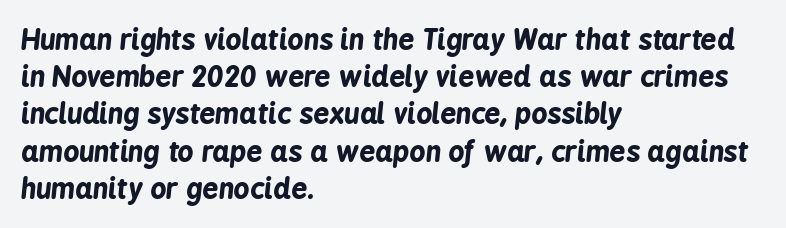
The passage is arranged the way most books set body copy — flush left. The rendering uses natural spacing where letterforms have individual widths. The whole block is typeset with a tilt. Notice how thick the strokes are: this is what a full bold looks like. Rule under the text: the space is simply empty. The horizontal fit of the characters is conventional and even.
